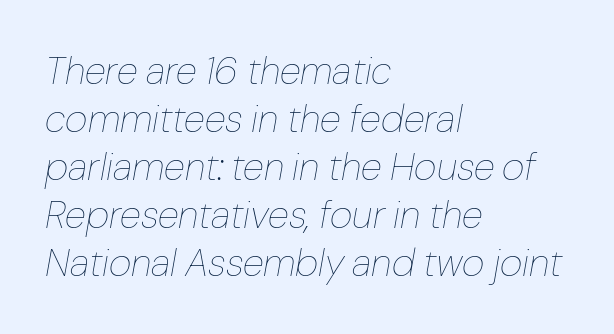
{"italic": "yes", "lean": "right", "slant_degrees": 10, "bold": "no", "weight": "thin", "width": "normal", "stroke_contrast": "low", "x_height": "medium", "monospaced": "no", "underline": "no", "align": "left", "line_spacing_ratio": 1.23, "letter_spacing": "normal", "letter_spacing_em": 0.0, "glyph_px": 39}
